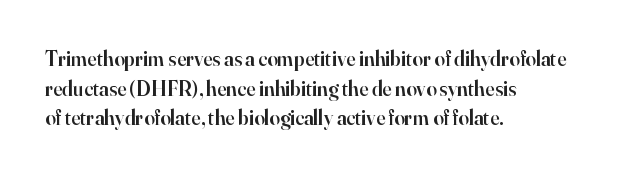
The image shows 21 px text type, upright; set left-aligned, normal line spacing (1.41x), normal letter spacing, not underlined.
